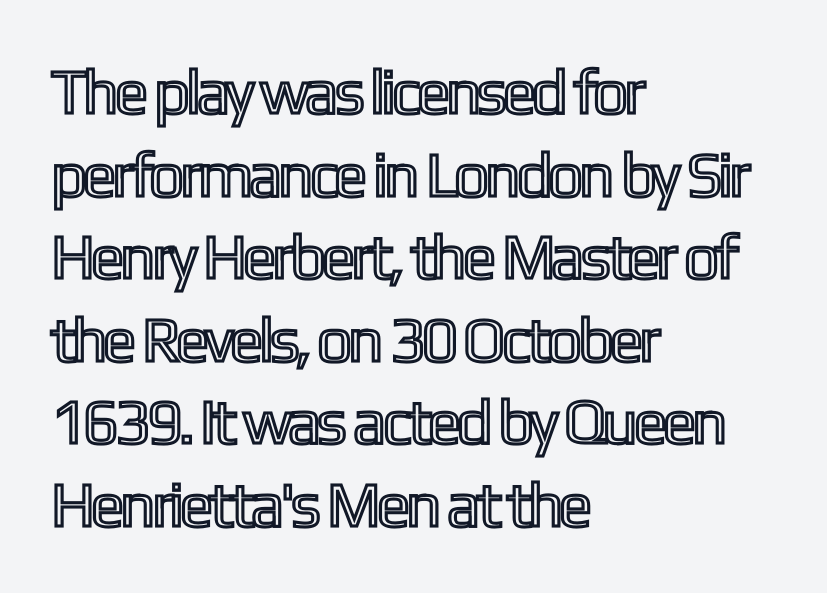
{"italic": "no", "width": "condensed", "x_height": "medium", "monospaced": "no", "underline": "no", "align": "left", "line_spacing": "normal", "line_spacing_ratio": 1.31, "letter_spacing": "normal", "letter_spacing_em": 0.0, "glyph_px": 63}
